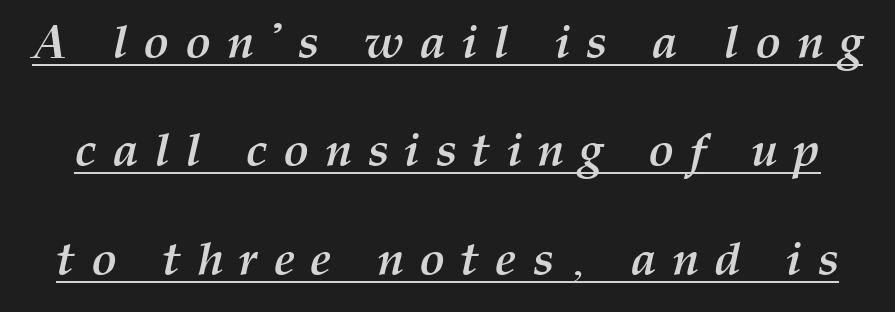
{"italic": "yes", "lean": "right", "slant_degrees": 12, "bold": "yes", "weight": "semibold", "width": "normal", "stroke_contrast": "medium", "x_height": "medium", "monospaced": "no", "underline": "yes", "line_spacing": "loose", "line_spacing_ratio": 2.26, "letter_spacing": "wide", "letter_spacing_em": 0.32, "glyph_px": 48}
